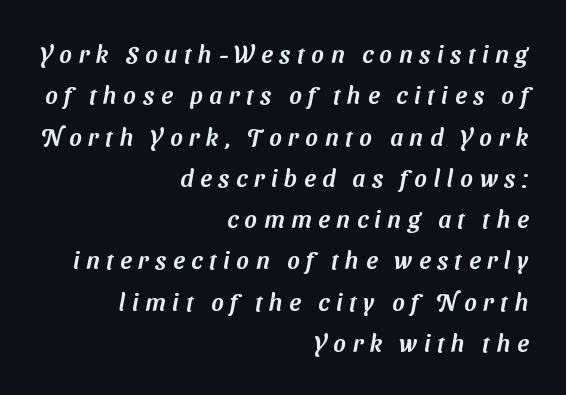
How are the letters spaced? Widely, with obvious added tracking. Unmarked baselines from the first word to the last. One-word summary of the alignment: right.
